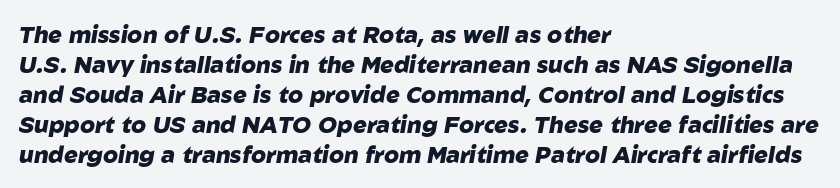
{"italic": "yes", "lean": "right", "slant_degrees": 10, "bold": "yes", "underline": "no", "align": "left", "line_spacing": "normal", "line_spacing_ratio": 1.3, "letter_spacing": "normal", "letter_spacing_em": 0.0, "glyph_px": 23}
